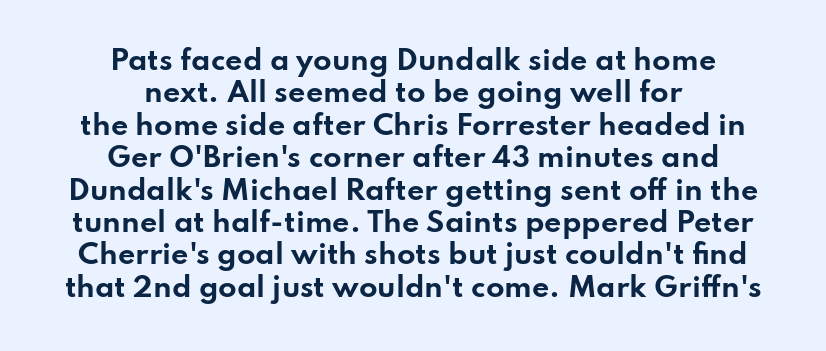
Q: Is the text bold? A: Yes.
Q: Is the text italic (slanted)? A: No, it is upright.
Q: Is the text underlined? A: No.
Q: How is the paragraph aligned? A: Centered.
Q: Is the spacing between letters normal or unusually wide? A: Normal.
